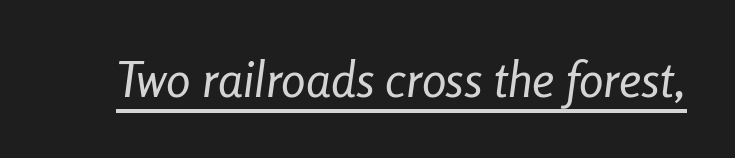
Q: Is the text bold? A: No.
Q: Is the text italic (slanted)? A: Yes, it leans right by about 8 degrees.
Q: Is the text underlined? A: Yes.
Q: Is the spacing between letters normal or unusually wide? A: Normal.
Q: Width (condensed, normal, or wide)? A: Condensed.
Q: Stroke contrast? A: Low.
Q: x-height? A: Medium.
Q: Monospaced? A: No.
